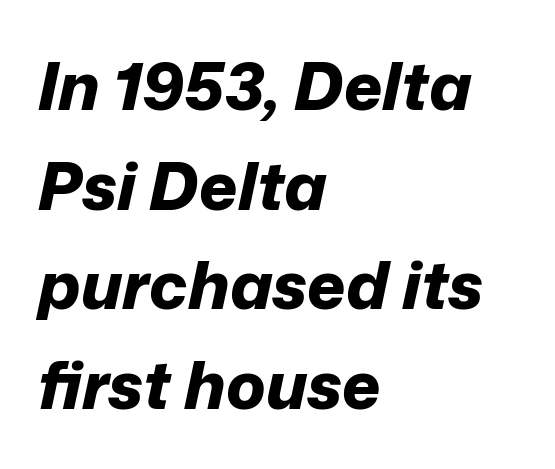
{"italic": "yes", "lean": "right", "slant_degrees": 12, "bold": "yes", "weight": "bold", "width": "normal", "stroke_contrast": "low", "x_height": "medium", "monospaced": "no", "underline": "no", "align": "left", "line_spacing": "normal", "line_spacing_ratio": 1.51, "letter_spacing": "normal", "letter_spacing_em": 0.0, "glyph_px": 66}
